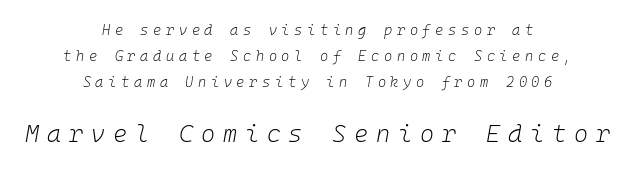
Rendered with sloped, italic letterforms. This layout puts the modest block above and the oversized block below. Compared with typical body copy, the letter spacing here is much looser. Lines of text with bare space underneath. Layout note: lines centered. Letters have the restrained weight of plain body copy at most.
